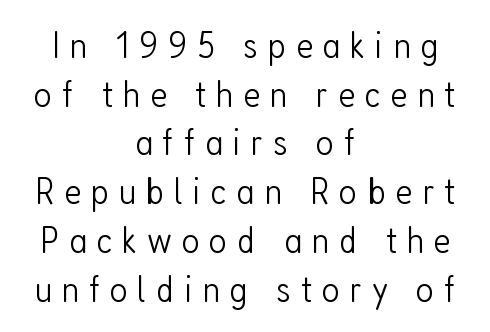
The image shows 39 px light, condensed sans-serif type, upright; set centered, normal line spacing (1.25x), unusually wide letter spacing (+0.25 em), not underlined; low stroke contrast and a medium x-height.
